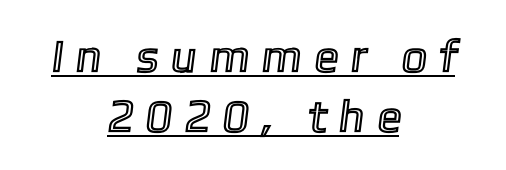
{"width": "condensed", "x_height": "medium", "monospaced": "no", "underline": "yes", "align": "center", "line_spacing": "normal", "line_spacing_ratio": 1.34, "letter_spacing": "wide", "letter_spacing_em": 0.35, "glyph_px": 45}
